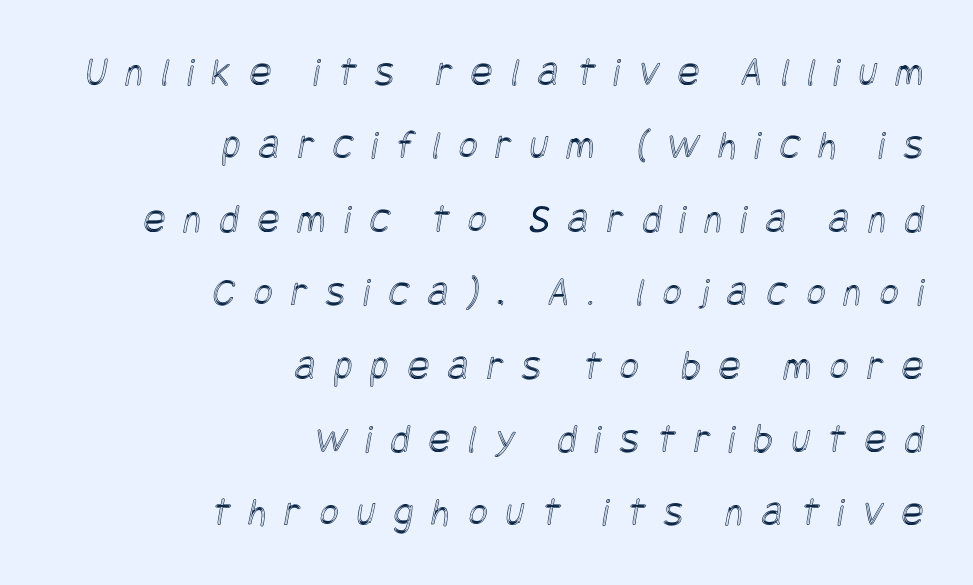
The image shows 41 px condensed type; set right-aligned, line spacing 1.79x, unusually wide letter spacing (+0.45 em), not underlined; a large x-height.
